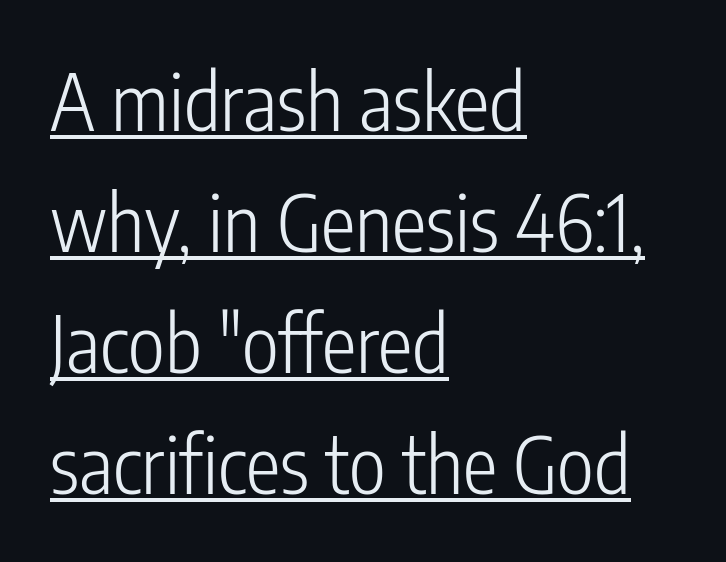
Q: Is the text bold? A: No.
Q: Is the text italic (slanted)? A: No, it is upright.
Q: Is the typeface a serif or a sans-serif typeface? A: Sans-serif.
Q: Is the text underlined? A: Yes.
Q: How is the paragraph aligned? A: Left-aligned.
Q: Is the spacing between letters normal or unusually wide? A: Normal.
Q: Is the spacing between lines tight, normal or loose? A: Normal.
Q: Width (condensed, normal, or wide)? A: Condensed.
Q: Stroke contrast? A: Low.
Q: x-height? A: Medium.
Q: Monospaced? A: No.
